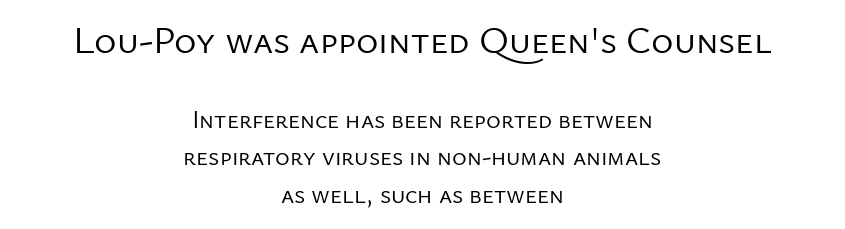
{"serif": "no", "italic": "no", "bold": "no", "weight": "regular", "width": "normal", "stroke_contrast": "low", "x_height": "medium", "monospaced": "no", "underline": "no", "align": "center", "line_spacing": "normal", "line_spacing_ratio": 1.49, "letter_spacing": "normal", "letter_spacing_em": 0.0, "larger_block": "first", "size_ratio": 1.52, "glyph_px": 38}
